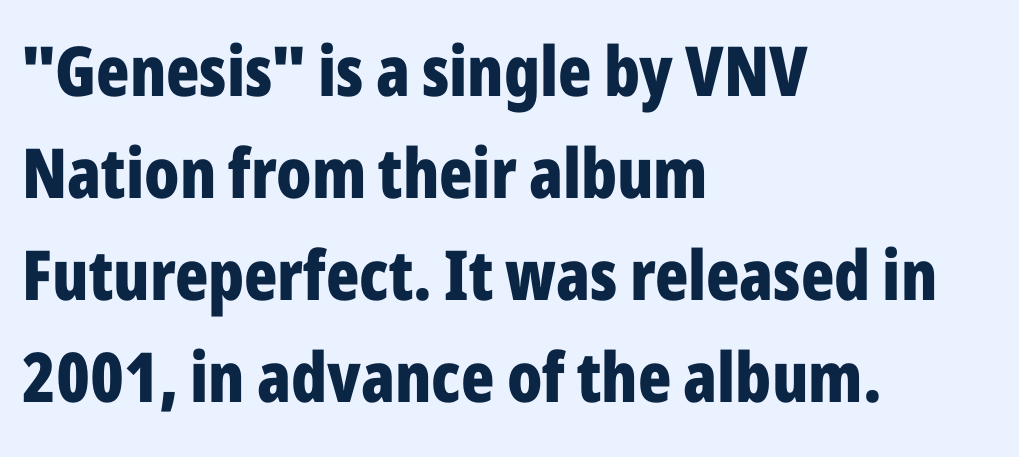
{"serif": "no", "italic": "no", "bold": "yes", "weight": "bold", "width": "condensed", "stroke_contrast": "low", "x_height": "medium", "monospaced": "no", "underline": "no", "align": "left", "line_spacing": "normal", "line_spacing_ratio": 1.48, "letter_spacing": "normal", "letter_spacing_em": 0.0, "glyph_px": 69}
